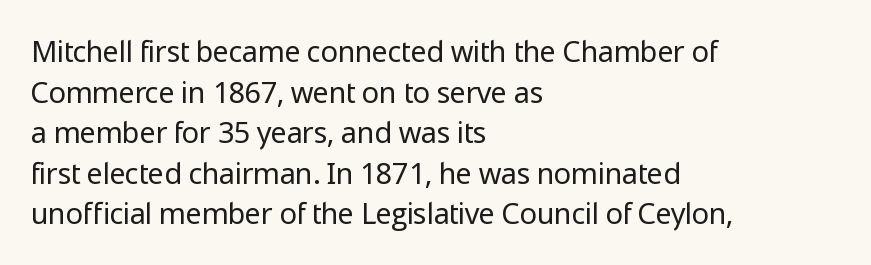
No word sits above an underline. The typography opts for an upright posture over an oblique one. Examine the stroke ends and you'll find no serifs. Summary of vertical rhythm: regular, with standard interline spacing. Stroke mass is kept to a normal reading level or below.
